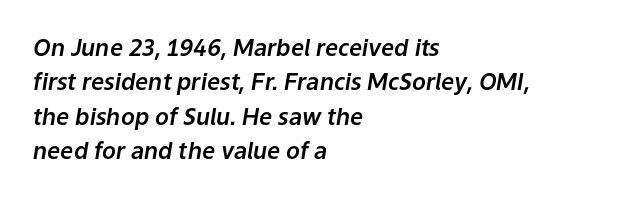
{"italic": "yes", "lean": "right", "slant_degrees": 9, "underline": "no", "align": "left", "line_spacing": "normal", "line_spacing_ratio": 1.5, "letter_spacing": "normal", "letter_spacing_em": 0.0, "glyph_px": 23}
